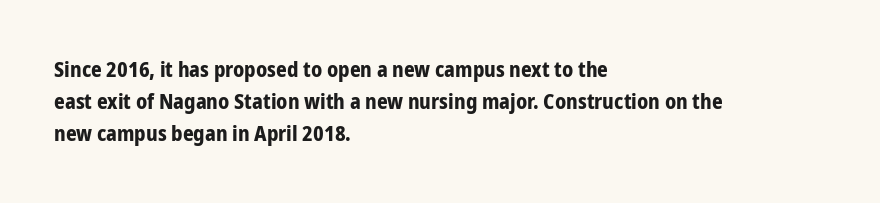
{"italic": "no", "bold": "yes", "underline": "no", "align": "left", "line_spacing": "normal", "line_spacing_ratio": 1.53, "letter_spacing": "normal", "letter_spacing_em": 0.0, "glyph_px": 21}
